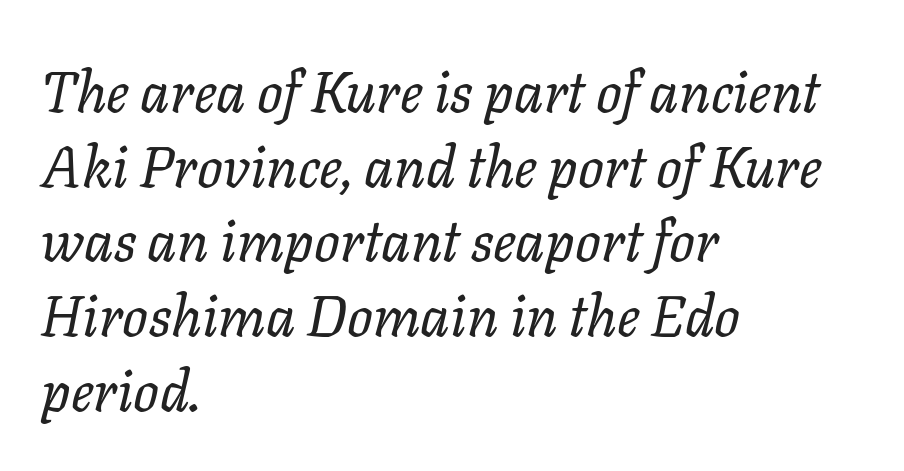
{"italic": "yes", "lean": "right", "slant_degrees": 11, "bold": "no", "weight": "regular", "width": "normal", "stroke_contrast": "low", "x_height": "medium", "monospaced": "no", "underline": "no", "align": "left", "line_spacing": "normal", "line_spacing_ratio": 1.31, "letter_spacing": "normal", "letter_spacing_em": 0.0, "glyph_px": 57}
